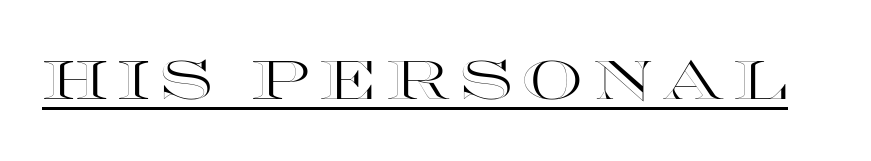
{"italic": "no", "width": "wide", "x_height": "large", "monospaced": "no", "underline": "yes", "glyph_px": 55}
